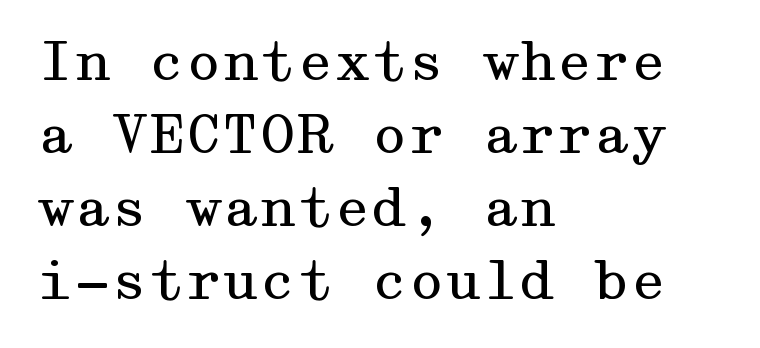
Regarding serifs, this sample has them. Students, observe: this is what conventionally led text looks like. Quick note: not italic, upright. A bare baseline throughout the passage.
